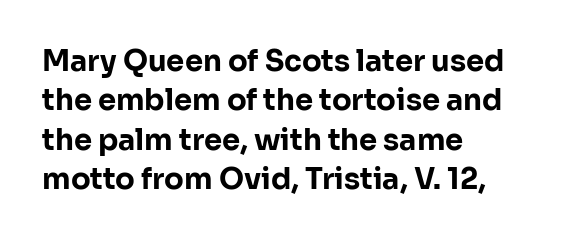
Ordinary non-slanted type is in use. A bare baseline throughout the passage. You could not count columns in this text — the font is proportionally spaced. The letters carry no serifs — their stems end cleanly without finishing strokes. Heavy, bold letterforms. Leading: standard.
